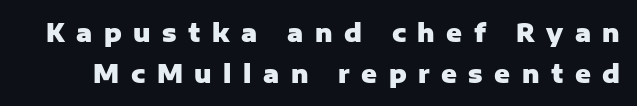
The image shows 24 px bold type, upright; set normal line spacing (1.7x), unusually wide letter spacing (+0.48 em), not underlined.
